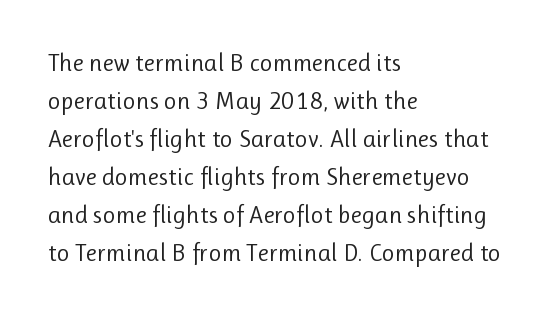
The image shows 25 px text type, upright; set left-aligned, normal line spacing (1.52x), normal letter spacing, not underlined.
